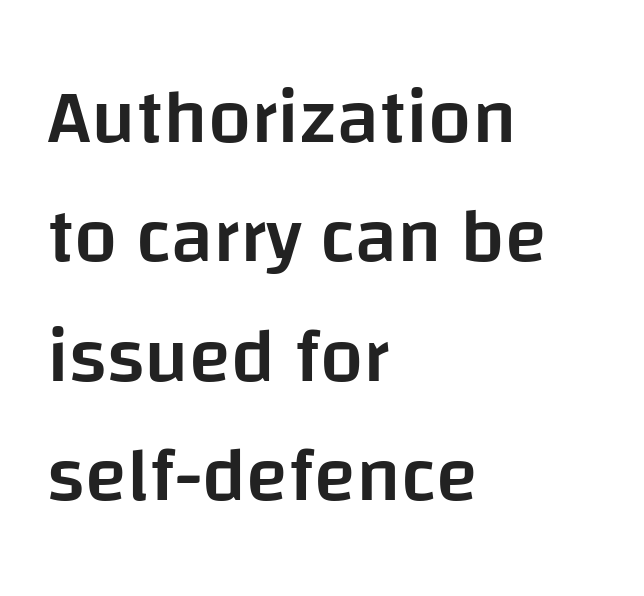
Leftover space on each line is placed entirely after the last word. Normally led — the rows are evenly, conventionally spaced. The face used here is a semibold: visibly heavier than regular, lighter than bold. You could not count columns in this text — the font is proportionally spaced. A typesetter would mark this as roman, not italic. These lines are composed in type without serifs.
